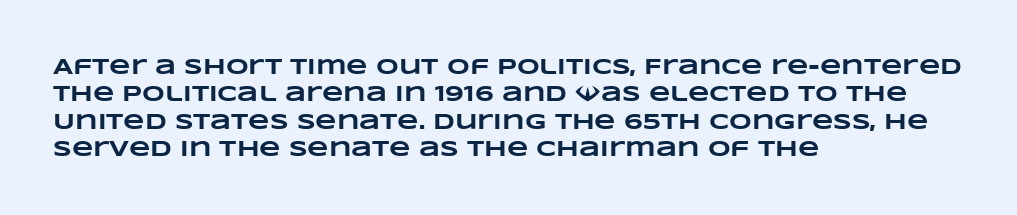
The image shows 22 px bold type; set left-aligned, normal line spacing (1.25x), normal letter spacing, not underlined.
